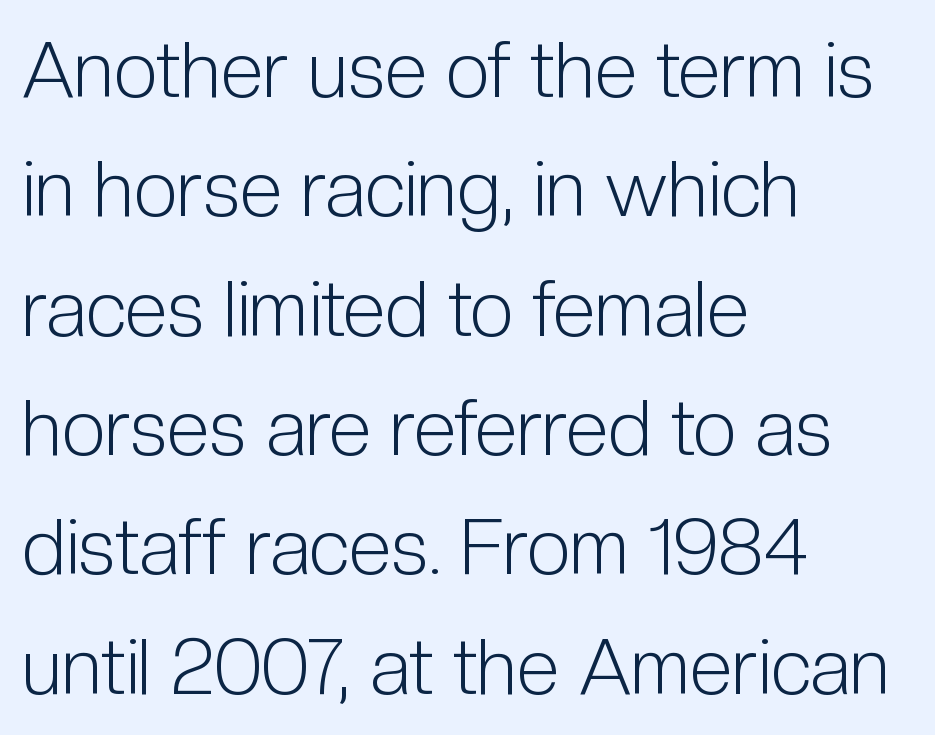
Q: Is the text bold? A: No.
Q: Is the text italic (slanted)? A: No, it is upright.
Q: Is the typeface a serif or a sans-serif typeface? A: Sans-serif.
Q: Is the text underlined? A: No.
Q: How is the paragraph aligned? A: Left-aligned.
Q: Is the spacing between letters normal or unusually wide? A: Normal.
Q: Is the spacing between lines tight, normal or loose? A: Normal.
Q: Width (condensed, normal, or wide)? A: Condensed.
Q: Stroke contrast? A: Low.
Q: x-height? A: Medium.
Q: Monospaced? A: No.
